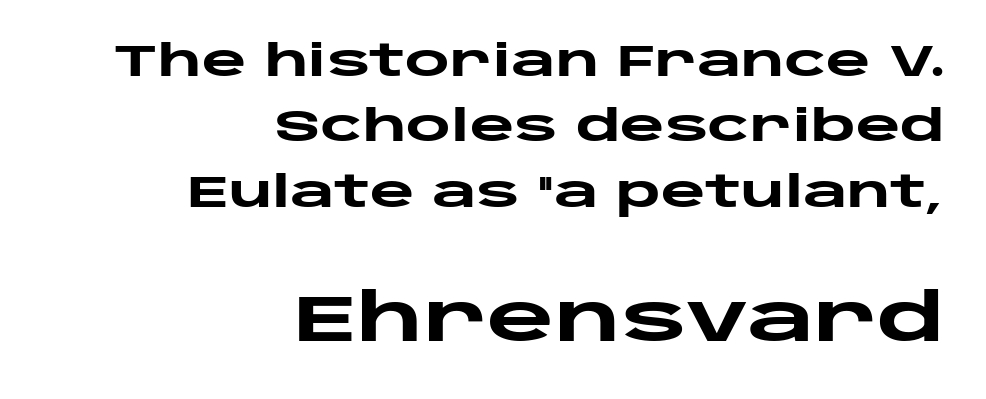
The image shows 65 px heavy, wide sans-serif type, upright; set right-aligned, normal line spacing (1.52x), normal letter spacing, not underlined; the second (bottom) block is 1.51x larger; low stroke contrast and a large x-height.
